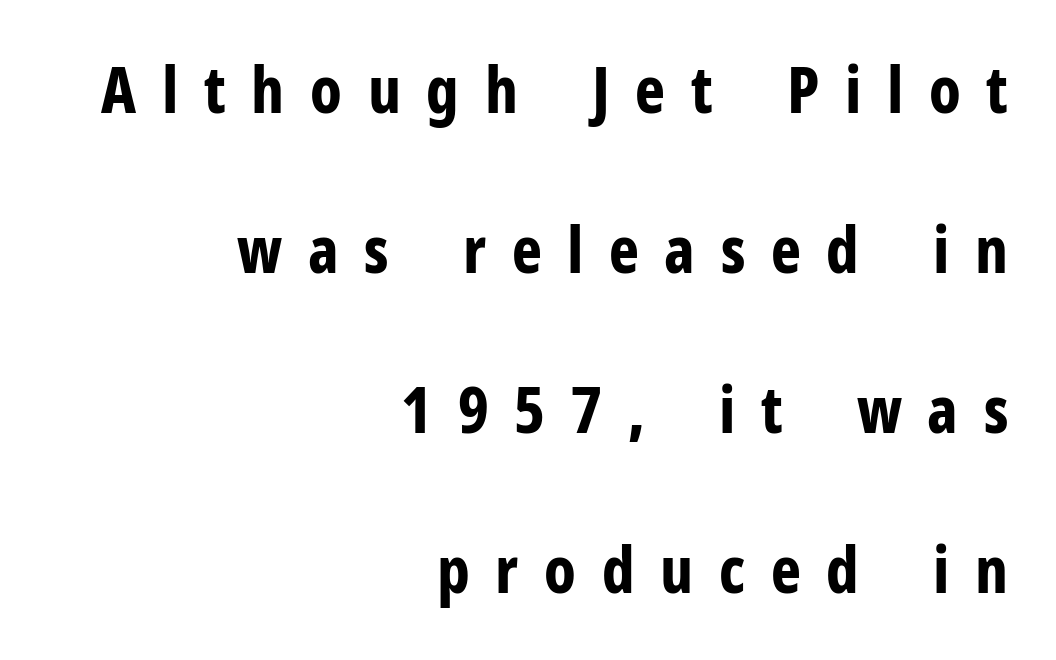
The image shows 64 px bold, condensed sans-serif type, upright; set right-aligned, loose line spacing (2.5x), unusually wide letter spacing (+0.4 em), not underlined; low stroke contrast and a medium x-height.
